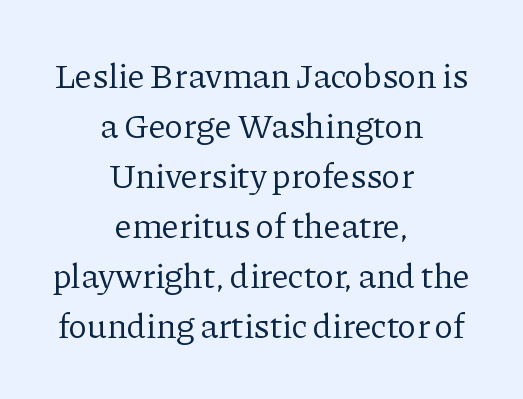
The image shows 35 px regular-weight serif type, upright; set centered, normal line spacing (1.43x), normal letter spacing, not underlined; low stroke contrast and a medium x-height.
